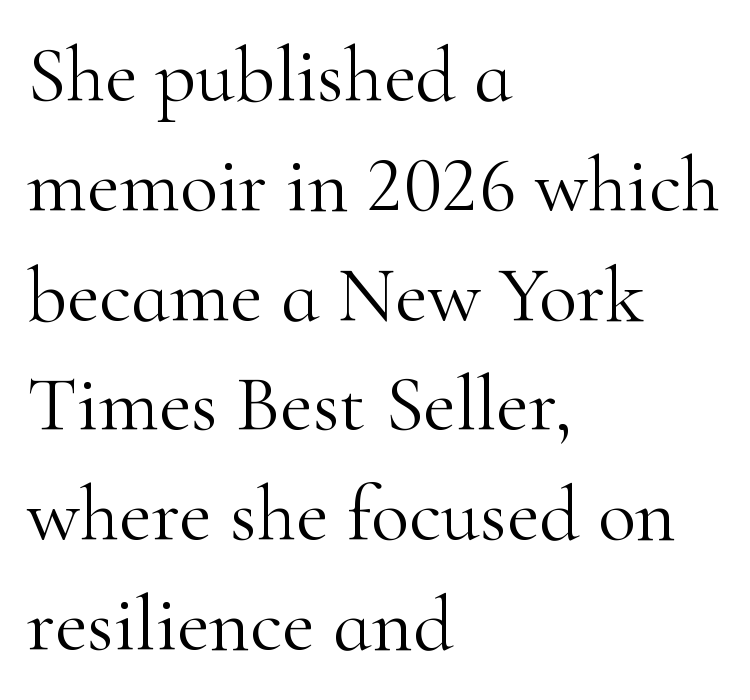
The image shows 79 px light serif type, upright; set left-aligned, normal line spacing (1.39x), normal letter spacing, not underlined; high stroke contrast and a small x-height.
